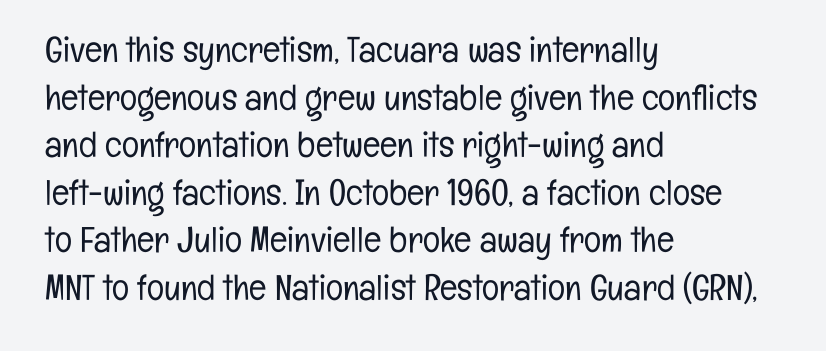
The image shows 36 px light, condensed sans-serif type, upright; set left-aligned, normal line spacing (1.32x), normal letter spacing, not underlined; low stroke contrast and a medium x-height.
